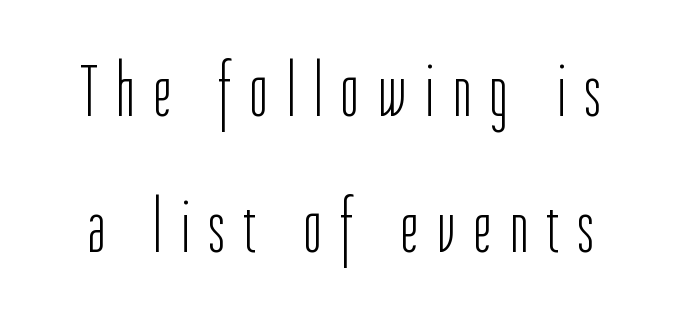
The image shows 75 px light, condensed sans-serif type, upright; set line spacing 1.82x, unusually wide letter spacing (+0.26 em), not underlined; low stroke contrast and a medium x-height.
